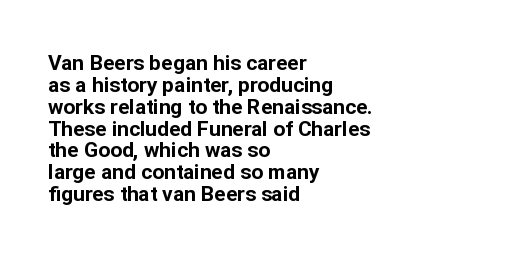
Cramped leading. Observe the ordinary spacing: letters are neighbours, not strangers. The specimen reads as upright at a glance. Decoration check: the copy has no underline. The ragged edge is on the right, which tells us the setting is flush left. Emphasis by weight is at full strength: bold.
